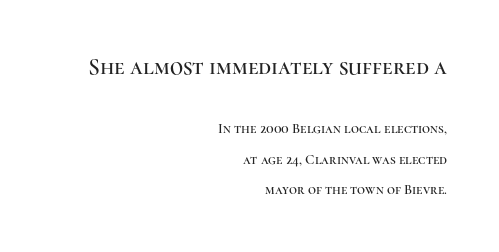
Q: Is the text italic (slanted)? A: No, it is upright.
Q: Is the text underlined? A: No.
Q: How is the paragraph aligned? A: Right-aligned.
Q: Is the spacing between letters normal or unusually wide? A: Normal.
Q: Is the spacing between lines tight, normal or loose? A: Loose.
Q: Which block of text is set in a larger size, the first (top) or the second (bottom)? A: The first (top) one.
